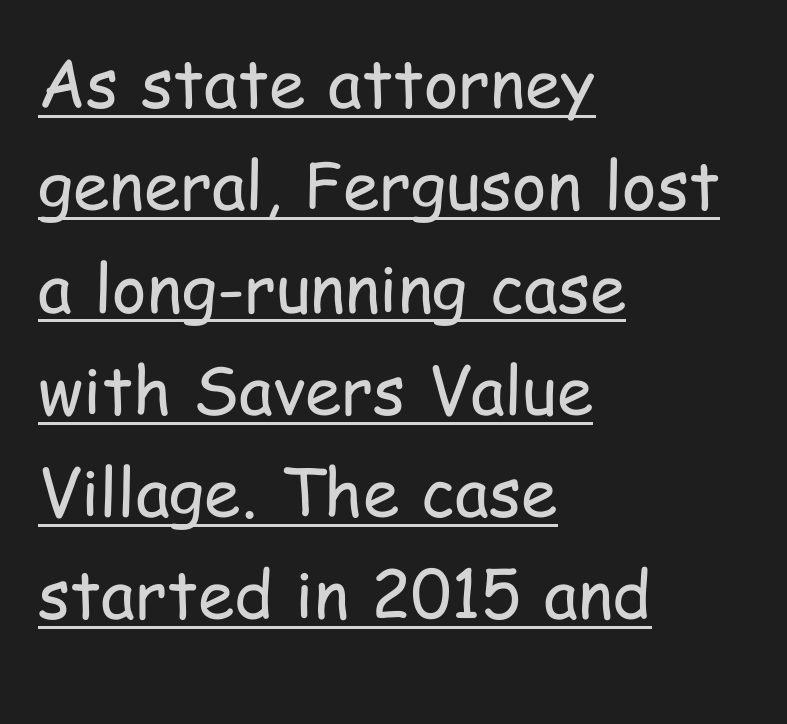
The image shows 66 px regular-weight, condensed sans-serif type, upright; set left-aligned, normal line spacing (1.55x), normal letter spacing, underlined; low stroke contrast and a medium x-height.
